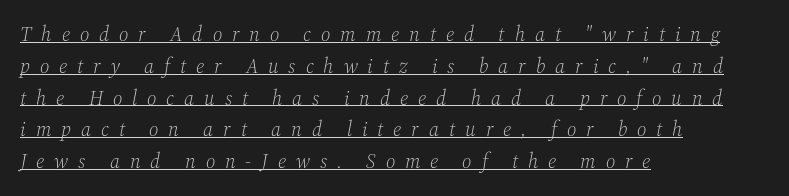
Has an underline been added? It has. Is there much room between lines? A standard amount, neither cramped nor airy. Stroke mass is kept to a normal reading level or below. The horizontal fit of the characters is loose and conspicuously gappy. The setting favours the left margin, as ordinary paragraphs usually do. This is oblique type, the kind used for emphasis or titles.
